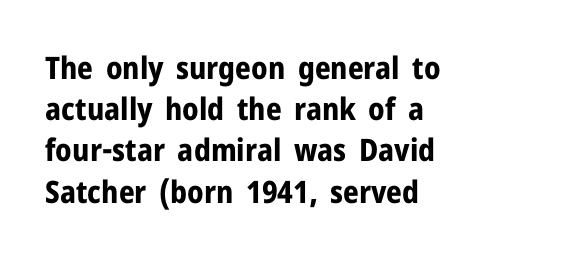
Q: Is the text bold? A: Yes.
Q: Is the text italic (slanted)? A: No, it is upright.
Q: Is the typeface a serif or a sans-serif typeface? A: Sans-serif.
Q: Is the text underlined? A: No.
Q: How is the paragraph aligned? A: Left-aligned.
Q: Is the spacing between letters normal or unusually wide? A: Normal.
Q: Is the spacing between lines tight, normal or loose? A: Normal.
Q: Width (condensed, normal, or wide)? A: Normal.
Q: Stroke contrast? A: Low.
Q: x-height? A: Medium.
Q: Monospaced? A: No.
